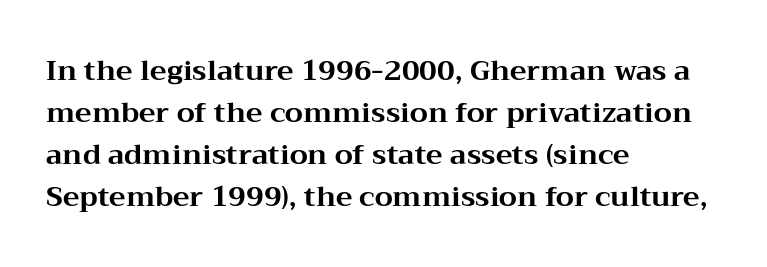
Q: Is the text bold? A: Yes.
Q: Is the text italic (slanted)? A: No, it is upright.
Q: Is the typeface a serif or a sans-serif typeface? A: Serif.
Q: Is the text underlined? A: No.
Q: How is the paragraph aligned? A: Left-aligned.
Q: Is the spacing between letters normal or unusually wide? A: Normal.
Q: Is the spacing between lines tight, normal or loose? A: Normal.
Q: Width (condensed, normal, or wide)? A: Wide.
Q: Stroke contrast? A: Medium.
Q: x-height? A: Medium.
Q: Monospaced? A: No.
